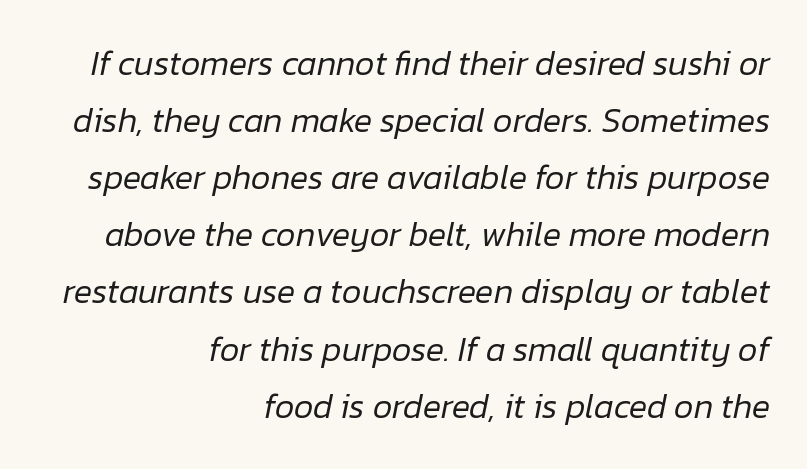
The image shows 34 px regular-weight type, italic (leaning right); set right-aligned, normal line spacing (1.68x), normal letter spacing, not underlined; low stroke contrast and a medium x-height.
